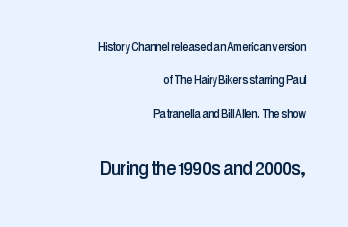
Check the space under the baseline: it is left empty. Caption: multi-line text, flush right, ragged left. Glyph-to-glyph distance matches everyday printed text. If you measured baseline to baseline, you'd find a long distance. Is there any slant? The stems are plumb.
